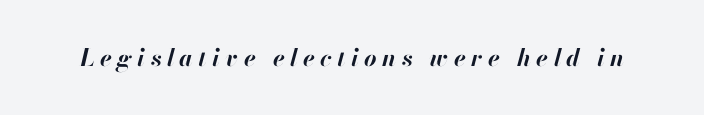
The image shows 24 px bold type, italic (leaning right); set unusually wide letter spacing (+0.23 em), not underlined.
